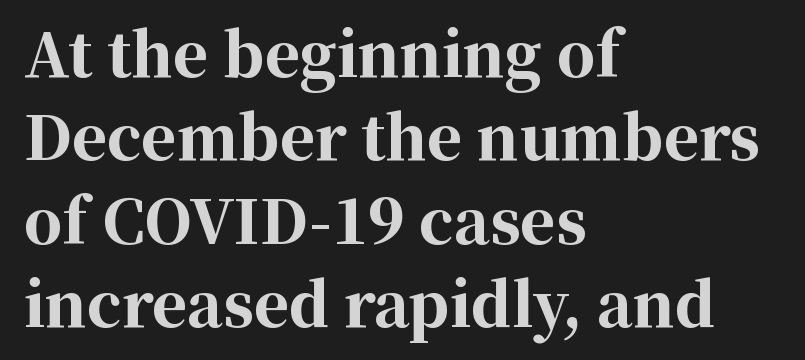
Q: Is the text bold? A: Yes.
Q: Is the text italic (slanted)? A: No, it is upright.
Q: Is the typeface a serif or a sans-serif typeface? A: Serif.
Q: Is the text underlined? A: No.
Q: How is the paragraph aligned? A: Left-aligned.
Q: Is the spacing between letters normal or unusually wide? A: Normal.
Q: Is the spacing between lines tight, normal or loose? A: Normal.
Q: Width (condensed, normal, or wide)? A: Normal.
Q: Stroke contrast? A: High.
Q: x-height? A: Medium.
Q: Monospaced? A: No.
